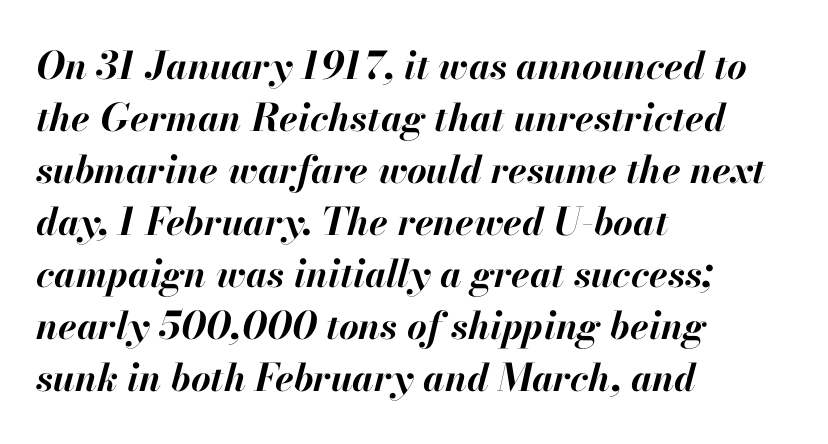
{"italic": "yes", "lean": "right", "slant_degrees": 13, "bold": "yes", "weight": "bold", "width": "normal", "stroke_contrast": "high", "x_height": "small", "monospaced": "no", "underline": "no", "align": "left", "line_spacing": "normal", "line_spacing_ratio": 1.37, "letter_spacing": "normal", "letter_spacing_em": 0.0, "glyph_px": 38}
